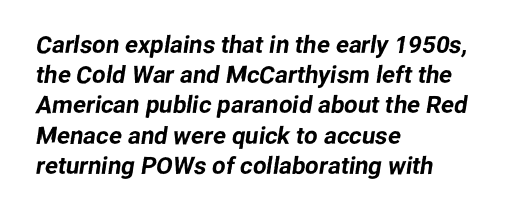
Each new line begins a customary step beneath the previous one. This rendering features lettering with no underline. This rendering uses left alignment, leaving the right contour irregular. How are the letters spaced? Ordinarily, with no added tracking.
